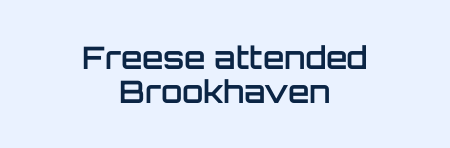
{"serif": "no", "italic": "no", "bold": "semi", "weight": "semibold", "width": "normal", "stroke_contrast": "low", "x_height": "large", "monospaced": "no", "underline": "no", "align": "center", "line_spacing": "tight", "line_spacing_ratio": 1.09, "letter_spacing": "normal", "letter_spacing_em": 0.0, "glyph_px": 31}
